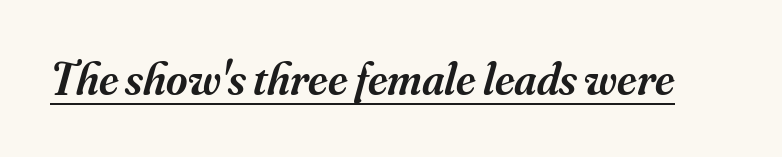
The image shows 46 px semibold serif type, italic (leaning right); set normal letter spacing, underlined; medium stroke contrast and a small x-height.
